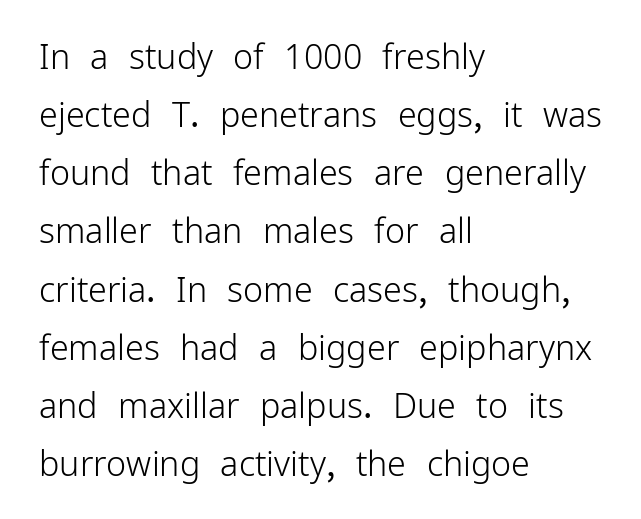
What stands out about the letter spacing? Nothing — it is the standard amount. The text block is weighted toward the left margin, trailing off unevenly rightward. Rule under the text: the space is simply empty. Character widths vary here, with narrow letters taking less room than wide ones. When letters stand straight like this, we call the style roman or upright.
